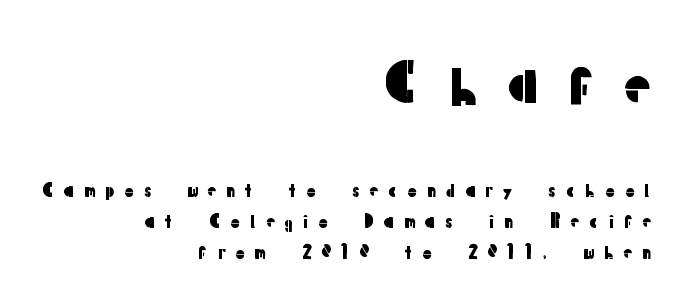
The image shows 54 px sans-serif type, upright; set right-aligned, line spacing 1.73x, unusually wide letter spacing (+0.46 em), not underlined; the first (top) block is 3.0x larger; low stroke contrast and a medium x-height.
